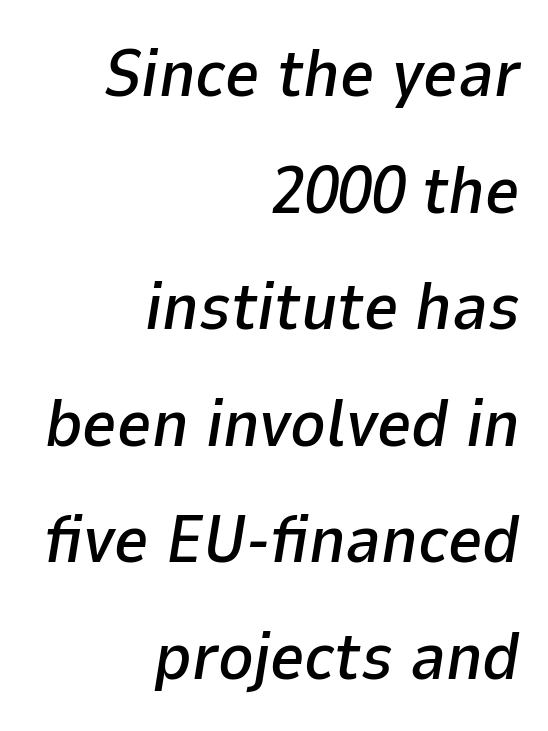
Right-aligned paragraph, ragged on the left. In terms of posture, this sample is oblique. Standard letterfit; no display-style spreading of the glyphs. Looks like regular typesetting: each glyph gets only the width it needs.
